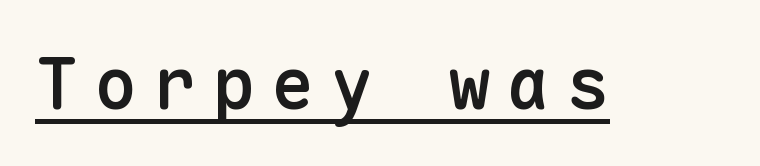
Q: Is the text bold? A: Semi-bold.
Q: Is the text italic (slanted)? A: No, it is upright.
Q: Is the typeface a serif or a sans-serif typeface? A: Sans-serif.
Q: Is the text underlined? A: Yes.
Q: Is the spacing between letters normal or unusually wide? A: Unusually wide.
Q: Width (condensed, normal, or wide)? A: Normal.
Q: Stroke contrast? A: Low.
Q: x-height? A: Medium.
Q: Monospaced? A: Yes.
